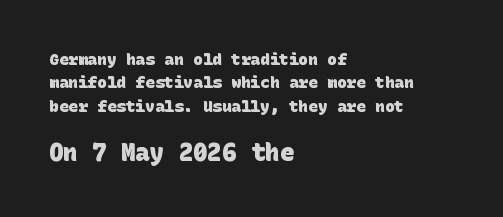
Stroke thickness is high; the sample reads as a true bold. The rag falls on the right side of this text block. Each new line begins a customary step beneath the previous one. The following chunk of copy outweighs the initial chunk in type size.
